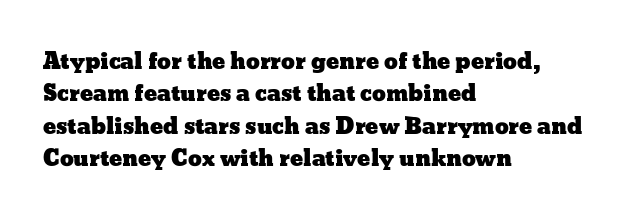
The image shows 22 px text type, upright; set left-aligned, normal line spacing (1.47x), normal letter spacing, not underlined.
